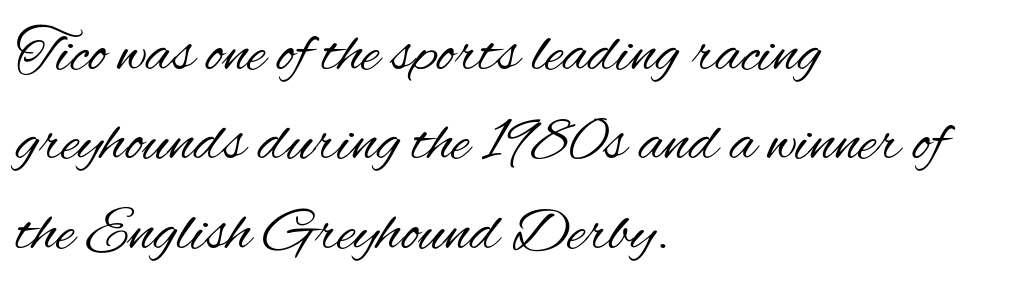
Bare-footed words on every line. The setting favours the left margin, as ordinary paragraphs usually do. Caption: face not bold, strokes unweighted. Classification — sans serif.
